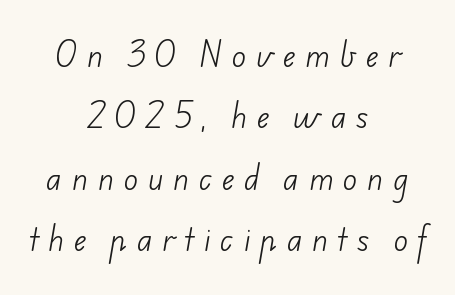
Q: Is the text bold? A: No.
Q: Is the typeface a serif or a sans-serif typeface? A: Sans-serif.
Q: Is the text underlined? A: No.
Q: How is the paragraph aligned? A: Centered.
Q: Is the spacing between letters normal or unusually wide? A: Unusually wide.
Q: Is the spacing between lines tight, normal or loose? A: Loose.
Q: Width (condensed, normal, or wide)? A: Normal.
Q: Stroke contrast? A: Low.
Q: x-height? A: Small.
Q: Monospaced? A: No.
